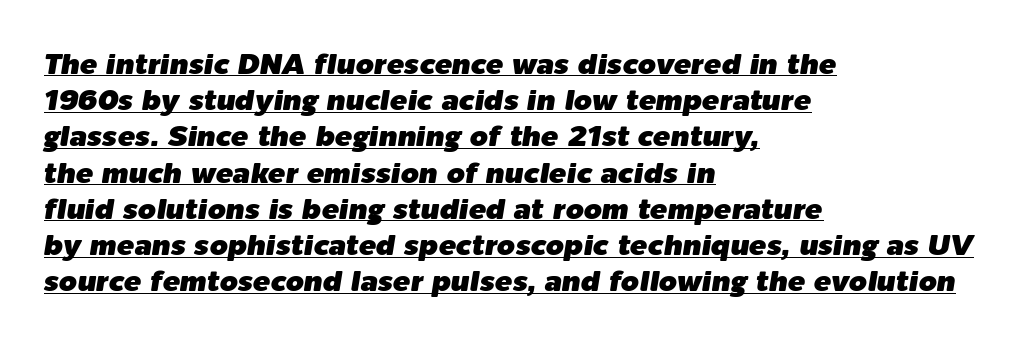
{"italic": "yes", "lean": "right", "slant_degrees": 9, "width": "normal", "stroke_contrast": "low", "x_height": "medium", "monospaced": "no", "underline": "yes", "align": "left", "line_spacing": "normal", "line_spacing_ratio": 1.25, "letter_spacing": "normal", "letter_spacing_em": 0.0, "glyph_px": 29}
